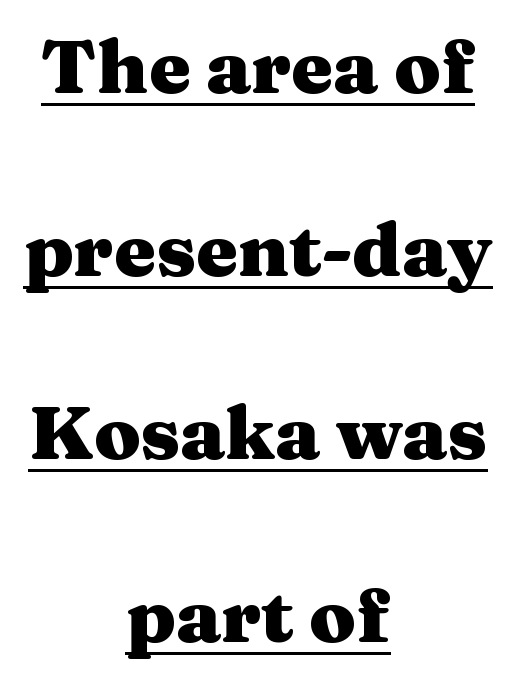
{"serif": "yes", "italic": "no", "bold": "yes", "weight": "heavy", "width": "wide", "stroke_contrast": "medium", "x_height": "medium", "monospaced": "no", "underline": "yes", "align": "center", "line_spacing": "loose", "line_spacing_ratio": 2.44, "letter_spacing": "normal", "letter_spacing_em": 0.0, "glyph_px": 75}
